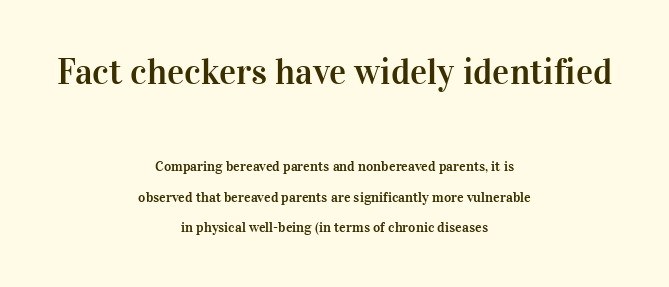
The image shows 36 px serif type, upright; set centered, loose line spacing (2.18x), normal letter spacing, not underlined; the first (top) block is 2.57x larger; high stroke contrast and a medium x-height.
